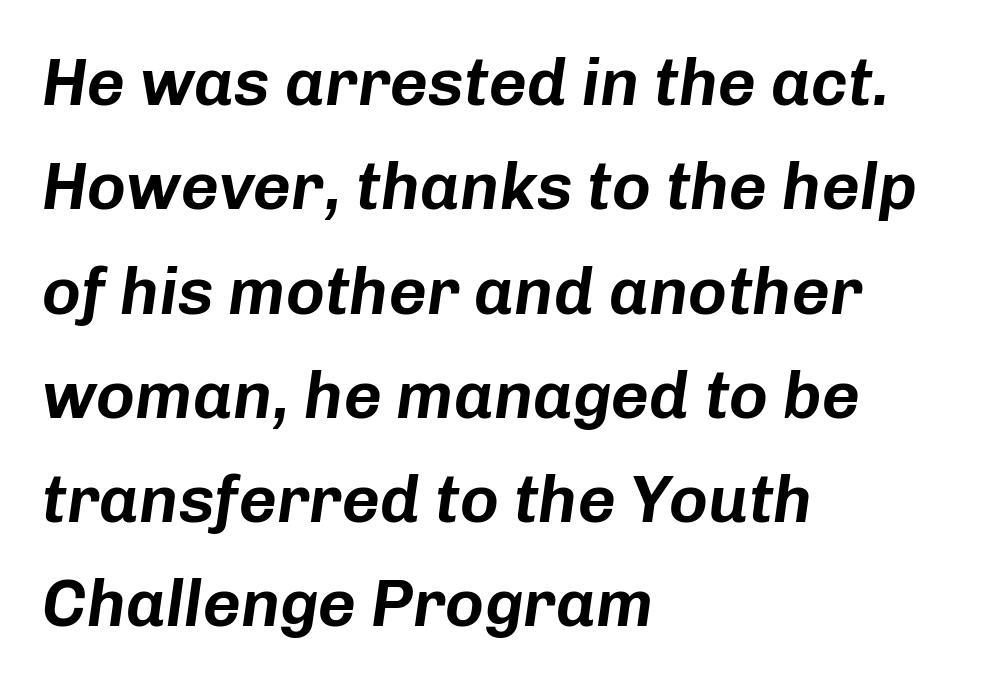
The image shows 66 px text type, italic (leaning right); set left-aligned, normal line spacing (1.58x), normal letter spacing, not underlined; low stroke contrast and a medium x-height.
